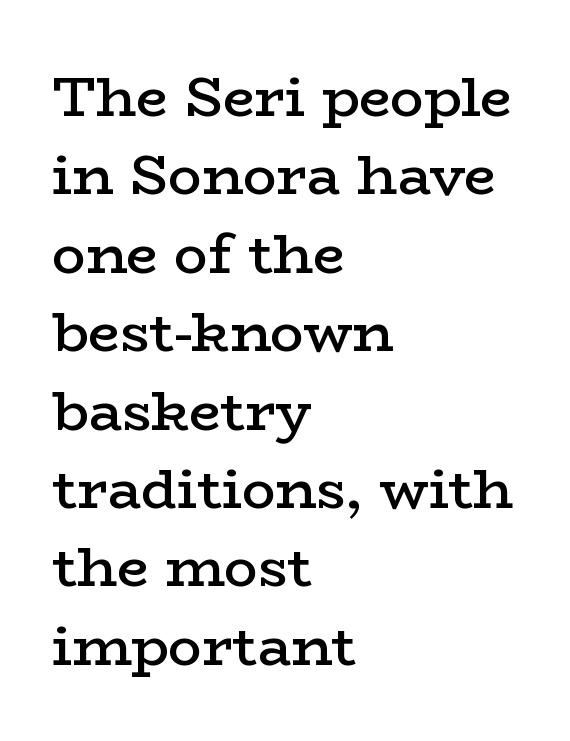
The strokes are fattened partway — semibold, not bold. The specimen reads as upright at a glance. Leading matches the norm, producing a regular column. The rendering uses natural spacing where letterforms have individual widths.
